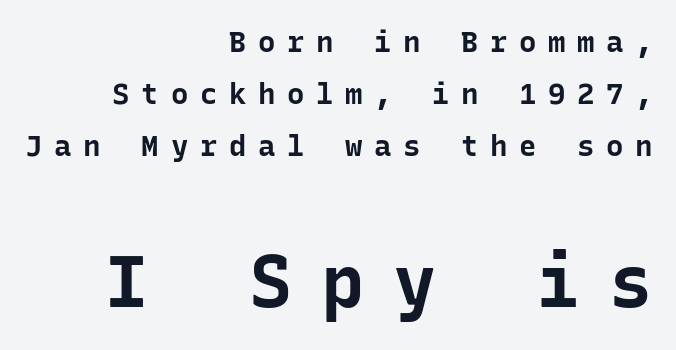
Q: Is the text bold? A: Yes.
Q: Is the text italic (slanted)? A: No, it is upright.
Q: Is the typeface a serif or a sans-serif typeface? A: Sans-serif.
Q: Is the text underlined? A: No.
Q: How is the paragraph aligned? A: Right-aligned.
Q: Is the spacing between letters normal or unusually wide? A: Unusually wide.
Q: Which block of text is set in a larger size, the first (top) or the second (bottom)? A: The second (bottom) one.
Q: Width (condensed, normal, or wide)? A: Normal.
Q: Stroke contrast? A: Low.
Q: x-height? A: Medium.
Q: Monospaced? A: Yes.
